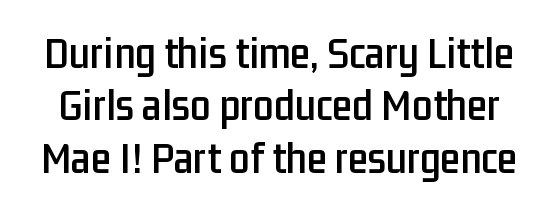
{"serif": "no", "italic": "no", "width": "condensed", "stroke_contrast": "low", "x_height": "medium", "monospaced": "no", "underline": "no", "line_spacing": "tight", "line_spacing_ratio": 1.14, "letter_spacing": "normal", "letter_spacing_em": 0.0, "glyph_px": 46}
